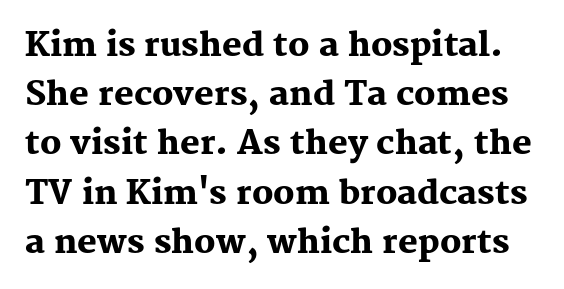
The image shows 33 px heavy serif type, upright; set normal line spacing (1.49x), normal letter spacing, not underlined; medium stroke contrast and a medium x-height.
